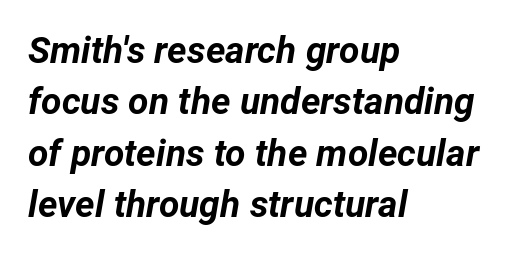
Character widths vary here, with narrow letters taking less room than wide ones. Each line starts at the same left margin while the right side varies. This sample uses plain, unmodified letter spacing. This sample uses an oblique cut, with every glyph tilted off the vertical. Type without underlining. I'd describe the lettering as bold — thick and assertive.
